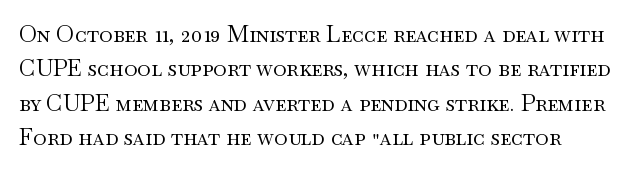
Q: Is the text bold? A: No.
Q: Is the text italic (slanted)? A: No, it is upright.
Q: Is the text underlined? A: No.
Q: Is the spacing between letters normal or unusually wide? A: Normal.
Q: Is the spacing between lines tight, normal or loose? A: Normal.
